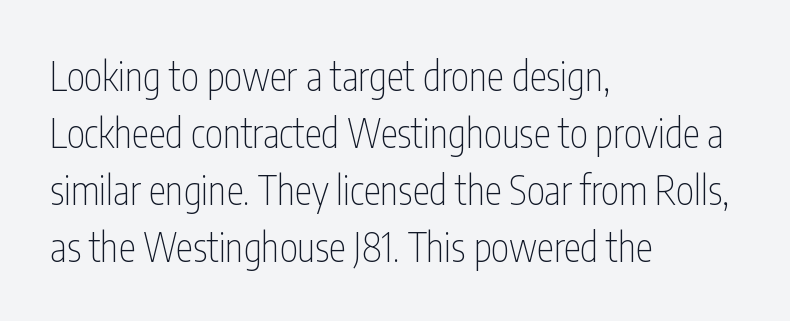
The image shows 39 px thin, condensed sans-serif type, upright; set left-aligned, normal line spacing (1.46x), normal letter spacing, not underlined; low stroke contrast and a medium x-height.
